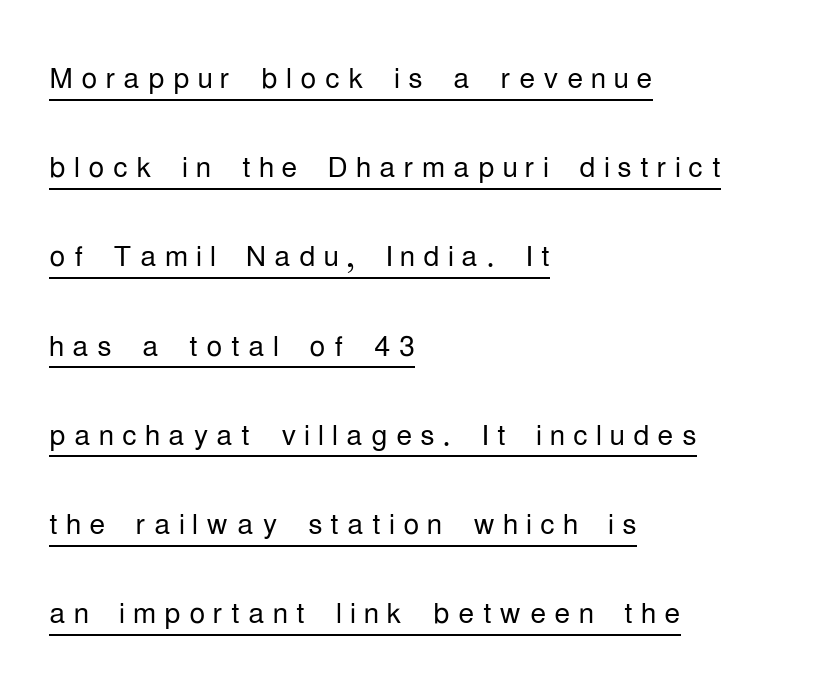
The image shows 40 px light, condensed sans-serif type, upright; set left-aligned, loose line spacing (2.23x), unusually wide letter spacing (+0.2 em), underlined; low stroke contrast and a medium x-height.
